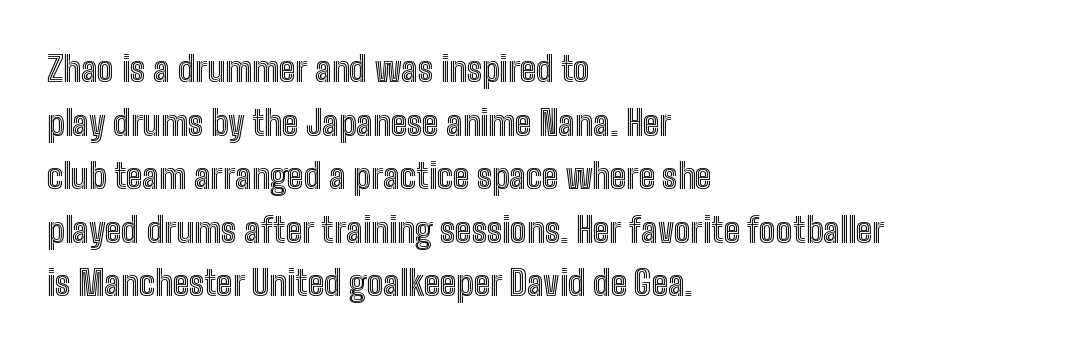
Q: Is the text italic (slanted)? A: No, it is upright.
Q: Is the text underlined? A: No.
Q: How is the paragraph aligned? A: Left-aligned.
Q: Is the spacing between letters normal or unusually wide? A: Normal.
Q: Is the spacing between lines tight, normal or loose? A: Normal.
Q: Width (condensed, normal, or wide)? A: Condensed.
Q: x-height? A: Medium.
Q: Monospaced? A: No.
